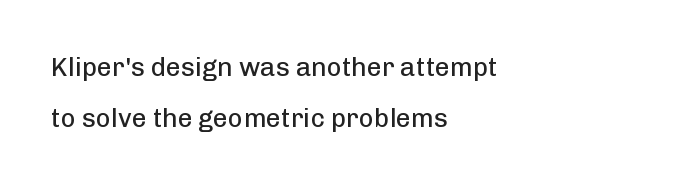
Q: Is the text bold? A: No.
Q: Is the text italic (slanted)? A: No, it is upright.
Q: Is the text underlined? A: No.
Q: How is the paragraph aligned? A: Left-aligned.
Q: Is the spacing between letters normal or unusually wide? A: Normal.
Q: Is the spacing between lines tight, normal or loose? A: Loose.
